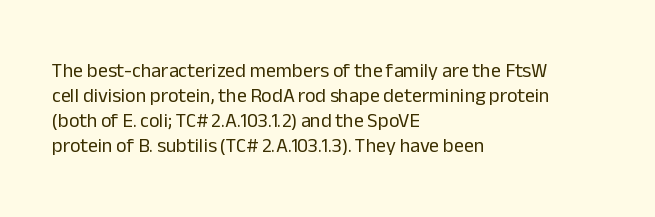
Q: Is the text bold? A: No.
Q: Is the text italic (slanted)? A: No, it is upright.
Q: Is the text underlined? A: No.
Q: How is the paragraph aligned? A: Left-aligned.
Q: Is the spacing between letters normal or unusually wide? A: Normal.
Q: Is the spacing between lines tight, normal or loose? A: Normal.
